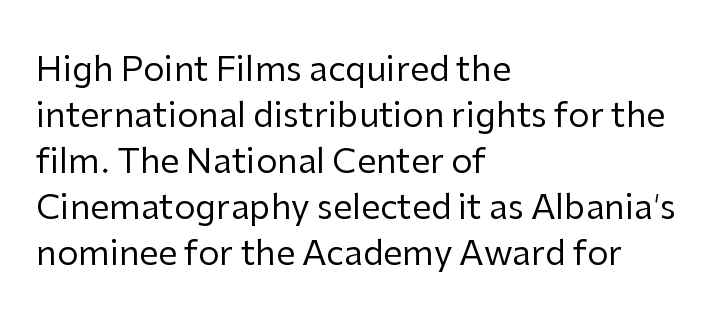
The image shows 34 px regular-weight sans-serif type, upright; set left-aligned, normal line spacing (1.35x), normal letter spacing, not underlined; low stroke contrast and a medium x-height.
